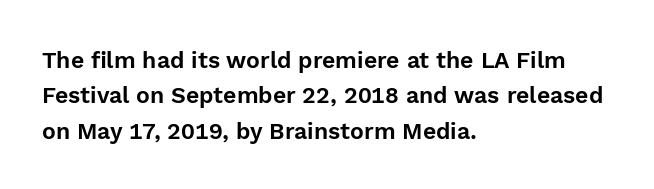
{"italic": "no", "underline": "no", "align": "left", "line_spacing": "normal", "line_spacing_ratio": 1.54, "letter_spacing": "normal", "letter_spacing_em": 0.0, "glyph_px": 23}
